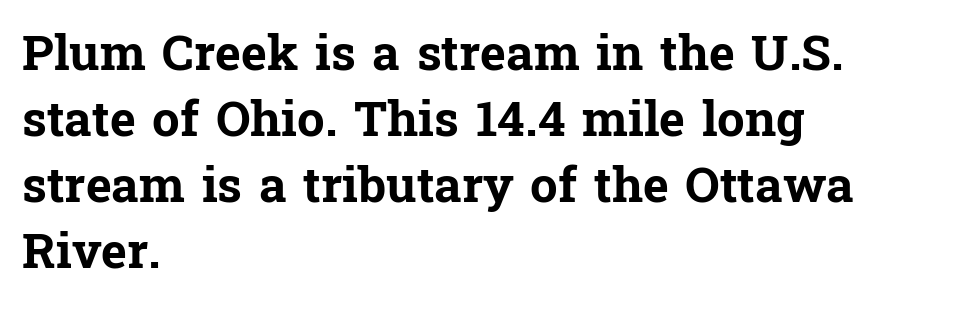
The image shows 49 px bold serif type, upright; set left-aligned, normal line spacing (1.35x), normal letter spacing, not underlined; low stroke contrast and a medium x-height.
